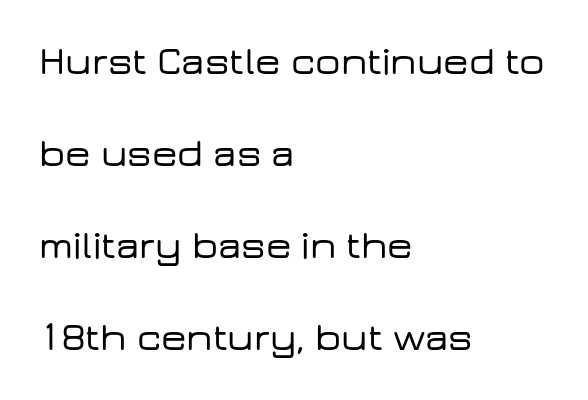
{"serif": "no", "italic": "no", "width": "wide", "stroke_contrast": "low", "x_height": "medium", "monospaced": "no", "underline": "no", "align": "left", "line_spacing": "loose", "line_spacing_ratio": 2.3, "letter_spacing": "normal", "letter_spacing_em": 0.0, "glyph_px": 40}
